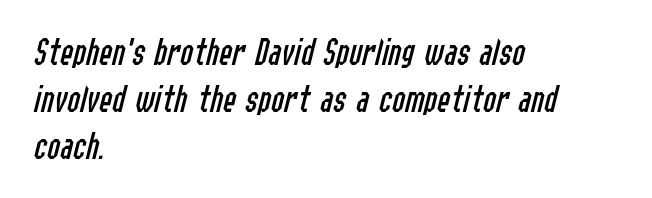
The image shows 39 px regular-weight, condensed type, italic (leaning right); set left-aligned, line spacing 1.2x, normal letter spacing, not underlined; low stroke contrast and a medium x-height.
